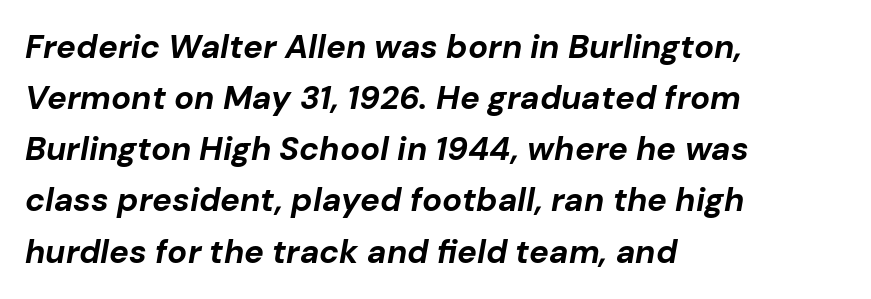
Typesetter's note: full bold, strokes at maximum text heaviness. Designer's note — italics engaged. This rendering leaves character spacing at its baseline value. How would I describe the line gaps? Plain and ordinary. If you drew a ruler down the left edge, every line would touch it. Has an underline been added? It has not.
